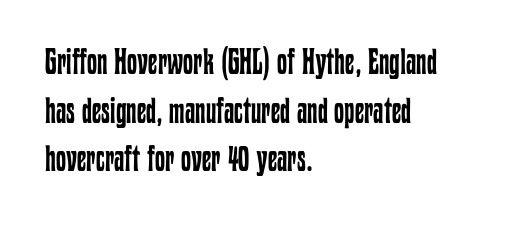
Q: Is the text bold? A: No.
Q: Is the text italic (slanted)? A: No, it is upright.
Q: Is the text underlined? A: No.
Q: How is the paragraph aligned? A: Left-aligned.
Q: Is the spacing between letters normal or unusually wide? A: Normal.
Q: Is the spacing between lines tight, normal or loose? A: Normal.
Q: Width (condensed, normal, or wide)? A: Condensed.
Q: Stroke contrast? A: Low.
Q: x-height? A: Medium.
Q: Monospaced? A: No.
